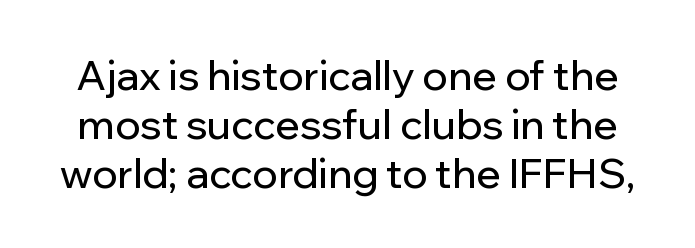
{"serif": "no", "italic": "no", "width": "normal", "stroke_contrast": "low", "x_height": "medium", "monospaced": "no", "underline": "no", "line_spacing_ratio": 1.2, "letter_spacing": "normal", "letter_spacing_em": 0.0, "glyph_px": 41}
